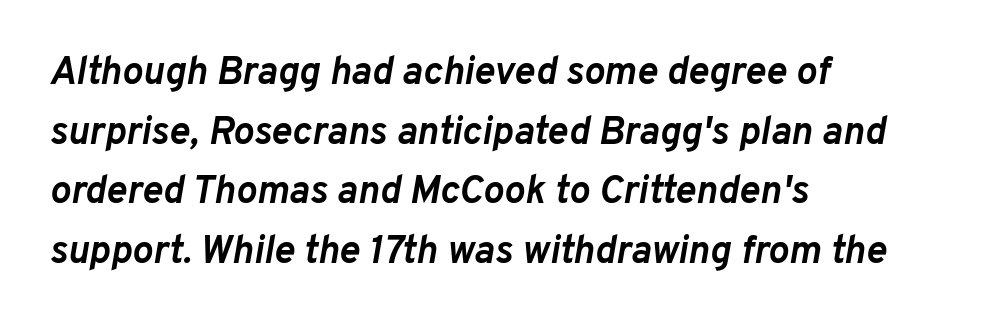
The image shows 39 px semibold type, italic (leaning right); set left-aligned, normal line spacing (1.53x), normal letter spacing, not underlined; low stroke contrast and a medium x-height.
